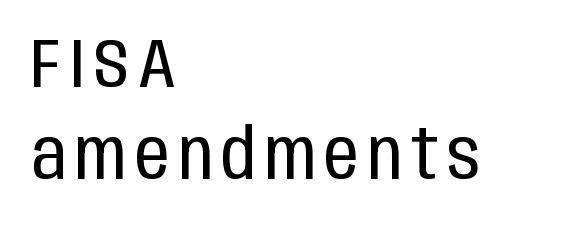
{"serif": "no", "italic": "no", "bold": "no", "weight": "regular", "width": "condensed", "stroke_contrast": "low", "x_height": "large", "monospaced": "no", "underline": "no", "align": "left", "line_spacing": "normal", "line_spacing_ratio": 1.34, "glyph_px": 69}
